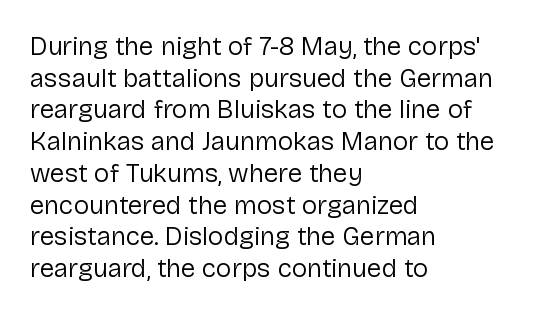
Nope, not italic — everything's standing straight. The font is comparable to plain body text, perhaps lighter. Inter-character spacing is left at the font's built-in metrics. The zone under the glyphs is completely vacant. These lines are set flush left with a ragged right edge.
